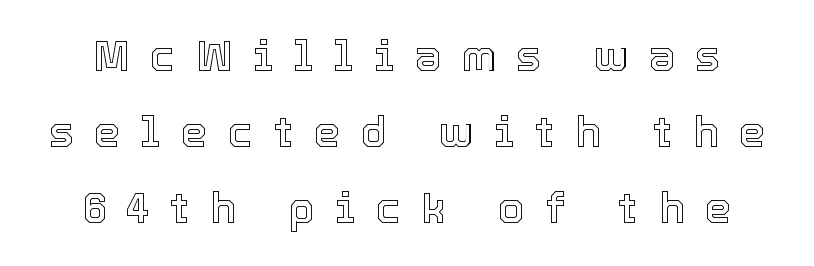
The string is rendered with underlining switched off. Spacing between characters has been opened up far beyond the box default. The letters advance in unequal steps, a hallmark of proportional type. The letters stand straight up with perfectly vertical stems.
